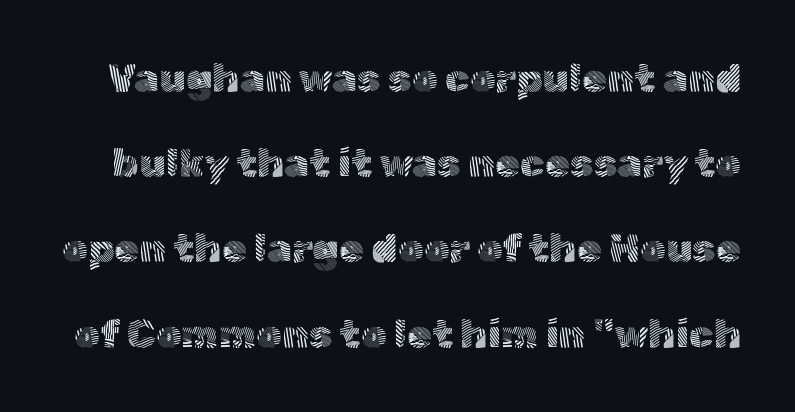
Q: Is the text bold? A: No.
Q: Is the text italic (slanted)? A: No, it is upright.
Q: Is the typeface a serif or a sans-serif typeface? A: Sans-serif.
Q: Is the text underlined? A: No.
Q: Is the spacing between letters normal or unusually wide? A: Normal.
Q: Is the spacing between lines tight, normal or loose? A: Loose.
Q: Width (condensed, normal, or wide)? A: Normal.
Q: x-height? A: Medium.
Q: Monospaced? A: No.
